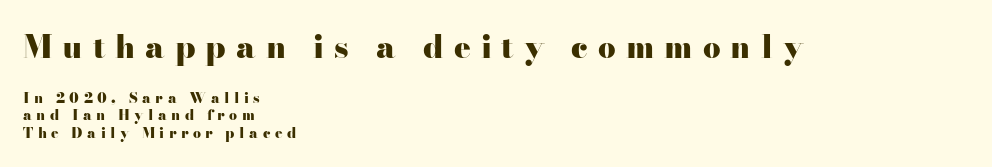
{"serif": "yes", "italic": "no", "bold": "yes", "weight": "heavy", "width": "wide", "stroke_contrast": "high", "x_height": "small", "monospaced": "no", "underline": "no", "align": "left", "line_spacing": "normal", "line_spacing_ratio": 1.25, "letter_spacing": "wide", "letter_spacing_em": 0.32, "larger_block": "first", "size_ratio": 2.21, "glyph_px": 31}
